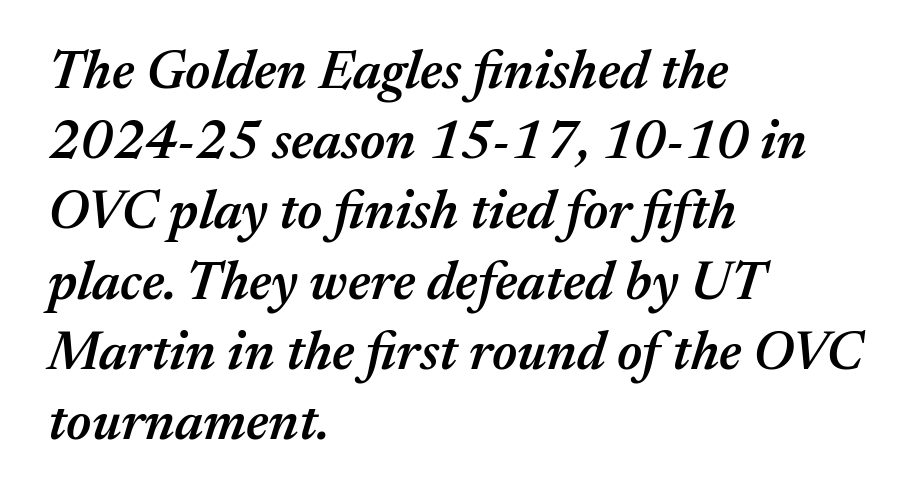
Bold? Not quite — semibold, heavier than regular but stopping short. The line-height multiplier appears to be the usual default. This rendering leaves character spacing at its baseline value. You could not count columns in this text — the font is proportionally spaced.
